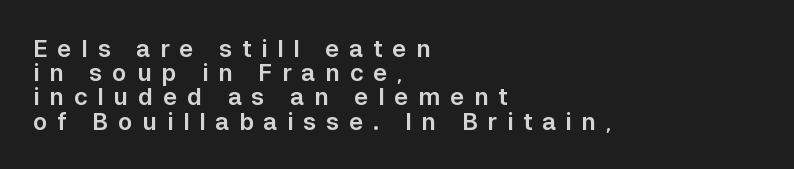
Compared with typical body copy, the letter spacing here is much looser. The lines in this sample share a left origin and differ only in where they stop. Does the leading feel generous? Not at all — it's pinched. Notice how the stems are strictly vertical — no italics here.
